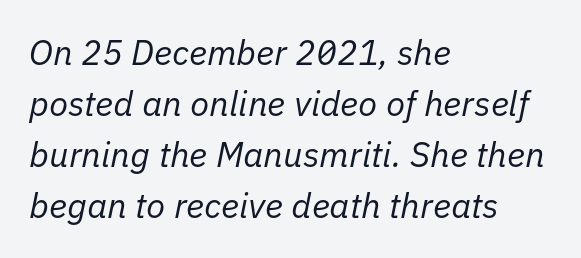
Q: Is the text bold? A: No.
Q: Is the text italic (slanted)? A: Yes, it leans right by about 11 degrees.
Q: Is the text underlined? A: No.
Q: How is the paragraph aligned? A: Left-aligned.
Q: Is the spacing between letters normal or unusually wide? A: Normal.
Q: Is the spacing between lines tight, normal or loose? A: Normal.
Q: Width (condensed, normal, or wide)? A: Normal.
Q: Stroke contrast? A: Low.
Q: x-height? A: Medium.
Q: Monospaced? A: No.
